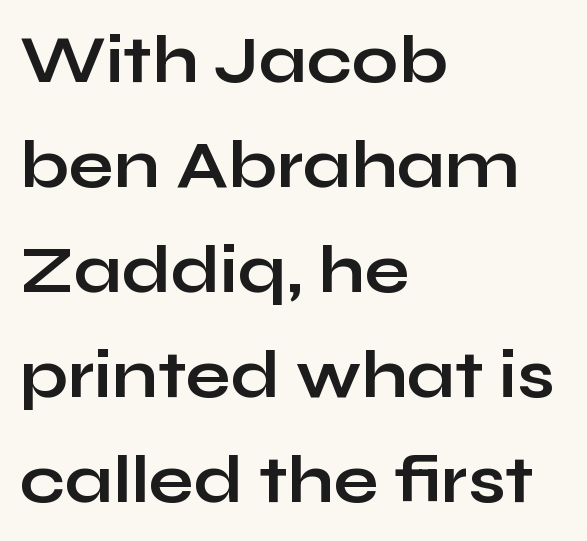
The rows are spaced the way most documents space them. Varying glyph widths throughout — classic text-font behaviour. Which margin do the lines hug? The left one — the right edge is uneven. As a designer I'd log this as weight 700, bold.
